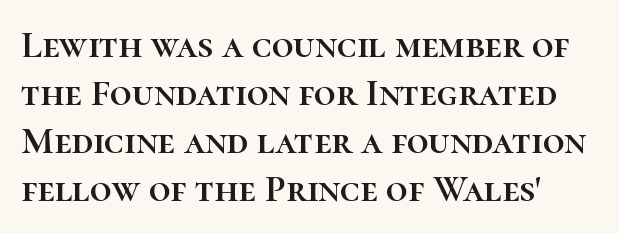
{"italic": "no", "width": "normal", "stroke_contrast": "high", "x_height": "medium", "monospaced": "no", "underline": "no", "line_spacing": "normal", "line_spacing_ratio": 1.26, "letter_spacing": "normal", "letter_spacing_em": 0.0, "glyph_px": 38}
